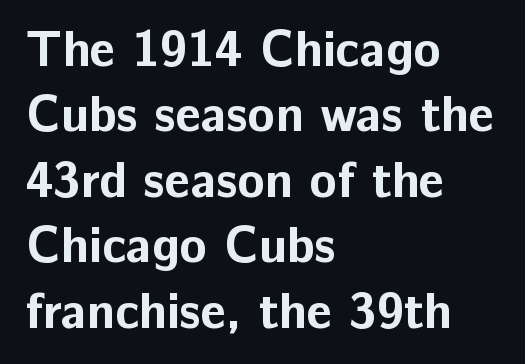
{"serif": "no", "italic": "no", "bold": "yes", "weight": "bold", "width": "normal", "stroke_contrast": "low", "x_height": "medium", "monospaced": "no", "underline": "no", "align": "left", "line_spacing": "normal", "line_spacing_ratio": 1.31, "letter_spacing": "normal", "letter_spacing_em": 0.0, "glyph_px": 50}
